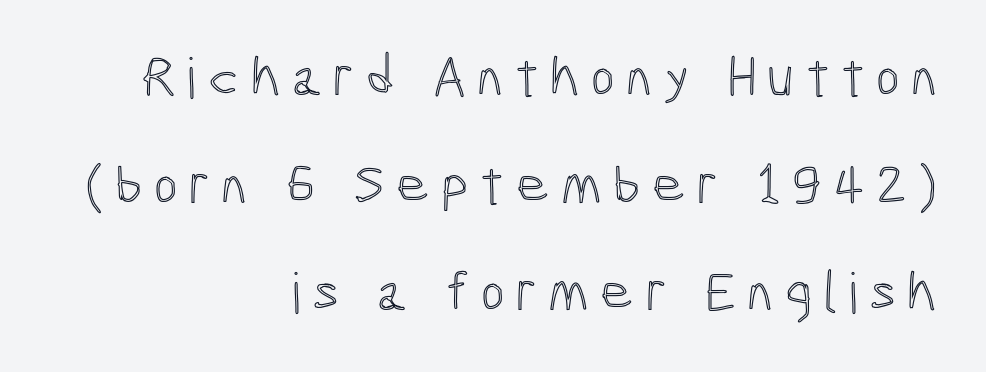
Underlining? Definitely not there. Is the block centered? No — it sits flush against the right margin. Note the varied advance widths — an 'i' is clearly narrower than an 'm'. This sample uses expanded letter spacing, leaving extra air between glyphs. When letters stand straight like this, we call the style roman or upright.
